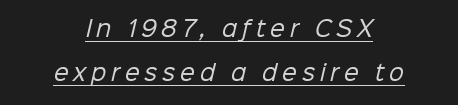
Q: Is the text bold? A: No.
Q: Is the text underlined? A: Yes.
Q: How is the paragraph aligned? A: Centered.
Q: Is the spacing between letters normal or unusually wide? A: Unusually wide.
Q: Is the spacing between lines tight, normal or loose? A: Loose.
